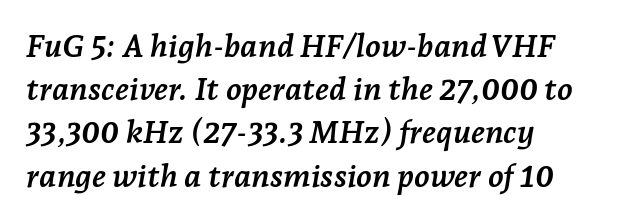
{"serif": "yes", "italic": "yes", "lean": "right", "slant_degrees": 7, "bold": "yes", "weight": "semibold", "width": "normal", "stroke_contrast": "low", "x_height": "medium", "monospaced": "no", "underline": "no", "align": "left", "line_spacing": "normal", "line_spacing_ratio": 1.35, "letter_spacing": "normal", "letter_spacing_em": 0.0, "glyph_px": 32}
